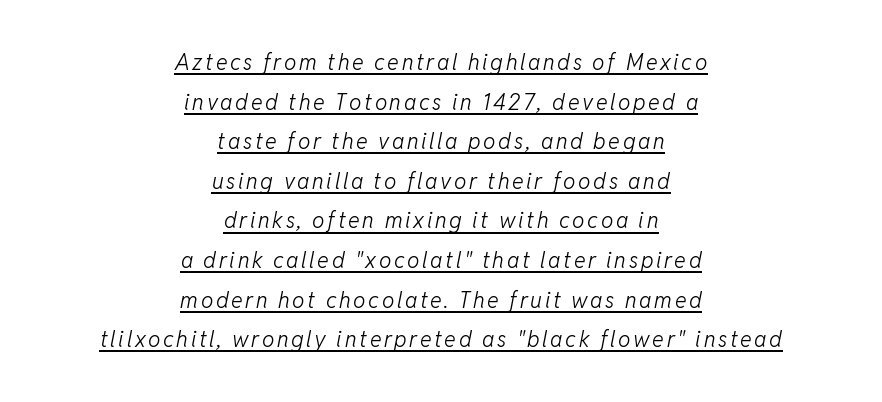
Is the type slanted? Yes — the strokes lean at a clear angle. No chunkiness to these letters — they're not bold. Descenders here cross a horizontal rule under the line. Does the copy run flush right? No — it is centered line by line.
